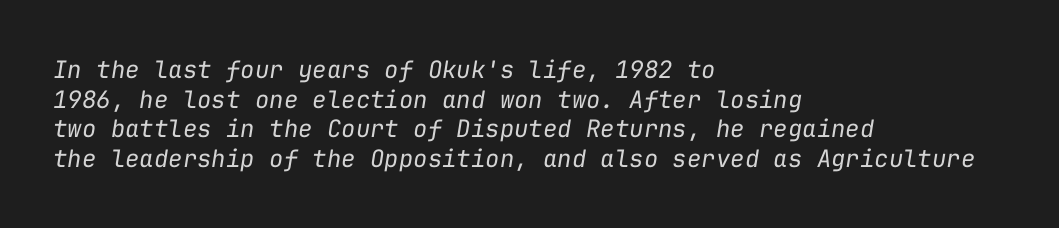
{"italic": "yes", "lean": "right", "slant_degrees": 9, "bold": "no", "underline": "no", "align": "left", "line_spacing_ratio": 1.23, "letter_spacing": "normal", "letter_spacing_em": 0.0, "glyph_px": 24}
